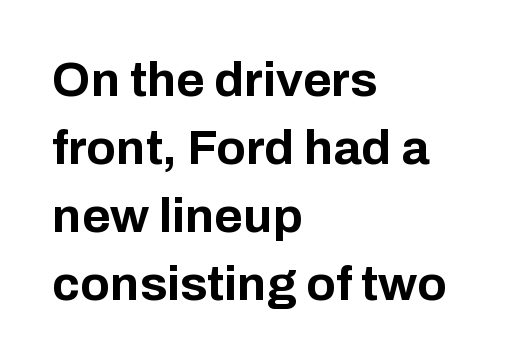
The image shows 49 px bold sans-serif type, upright; set left-aligned, normal line spacing (1.39x), normal letter spacing, not underlined; low stroke contrast and a medium x-height.
